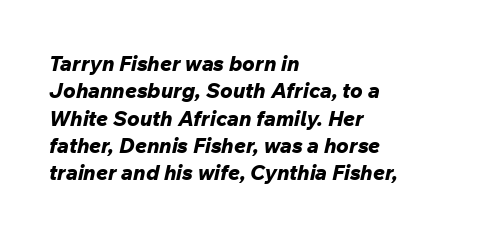
{"italic": "yes", "lean": "right", "slant_degrees": 12, "bold": "yes", "underline": "no", "align": "left", "line_spacing": "normal", "line_spacing_ratio": 1.3, "letter_spacing": "normal", "letter_spacing_em": 0.0, "glyph_px": 21}
